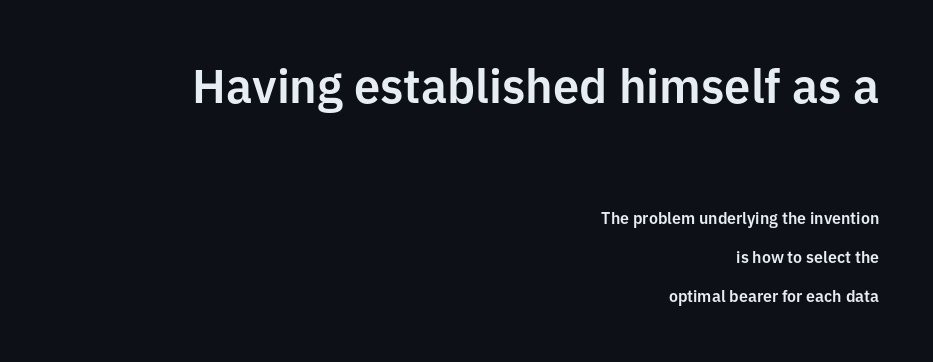
Q: Is the text italic (slanted)? A: No, it is upright.
Q: Is the typeface a serif or a sans-serif typeface? A: Sans-serif.
Q: Is the text underlined? A: No.
Q: How is the paragraph aligned? A: Right-aligned.
Q: Is the spacing between letters normal or unusually wide? A: Normal.
Q: Is the spacing between lines tight, normal or loose? A: Loose.
Q: Which block of text is set in a larger size, the first (top) or the second (bottom)? A: The first (top) one.
Q: Width (condensed, normal, or wide)? A: Normal.
Q: Stroke contrast? A: Low.
Q: x-height? A: Medium.
Q: Monospaced? A: No.
